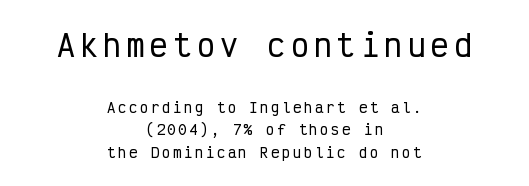
The image shows 30 px condensed sans-serif type, upright, monospaced; set centered, normal line spacing (1.62x), not underlined; the first (top) block is 2.14x larger; low stroke contrast and a medium x-height.
